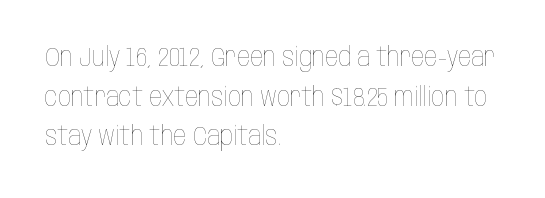
The block of text has a typical density, with ordinary space between rows. The line texture is even and compact thanks to regular tracking. Nothing heavy about these letters — not bold at all. Which margin do the lines hug? The left one — the right edge is uneven.
